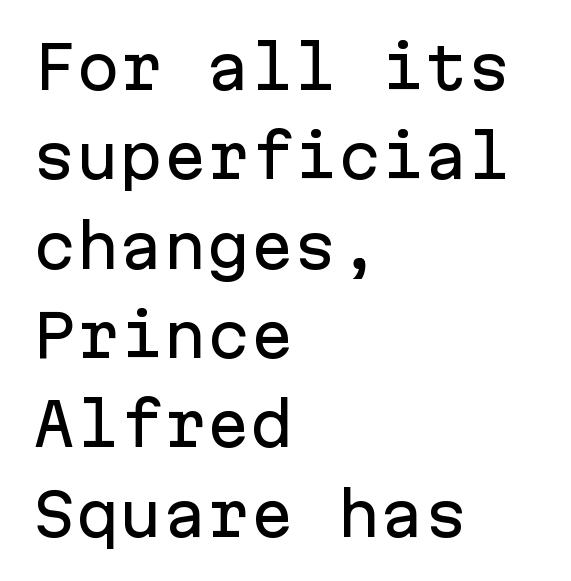
The image shows 58 px sans-serif type, upright, monospaced; set left-aligned, normal line spacing (1.54x), normal letter spacing, not underlined; low stroke contrast and a medium x-height.
